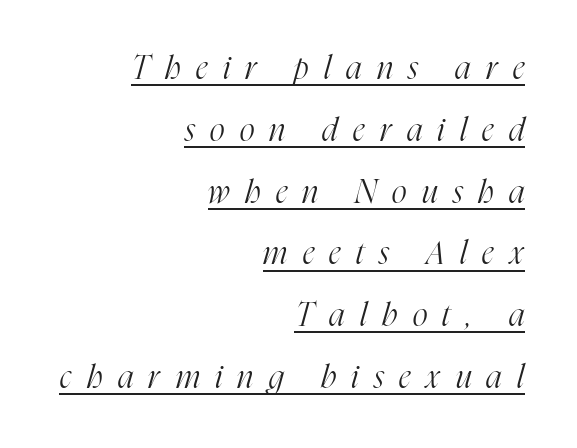
Q: Is the text bold? A: No.
Q: Is the text italic (slanted)? A: Yes, it leans right by about 16 degrees.
Q: Is the typeface a serif or a sans-serif typeface? A: Serif.
Q: Is the text underlined? A: Yes.
Q: How is the paragraph aligned? A: Right-aligned.
Q: Is the spacing between letters normal or unusually wide? A: Unusually wide.
Q: Is the spacing between lines tight, normal or loose? A: Loose.
Q: Width (condensed, normal, or wide)? A: Condensed.
Q: Stroke contrast? A: High.
Q: x-height? A: Medium.
Q: Monospaced? A: No.
